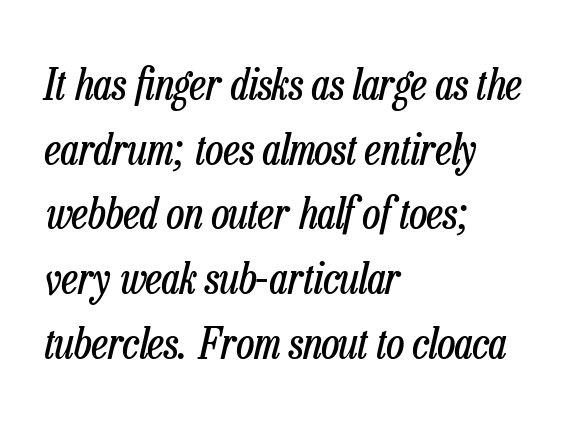
Q: Is the text bold? A: No.
Q: Is the text italic (slanted)? A: Yes, it leans right by about 13 degrees.
Q: Is the text underlined? A: No.
Q: How is the paragraph aligned? A: Left-aligned.
Q: Is the spacing between letters normal or unusually wide? A: Normal.
Q: Is the spacing between lines tight, normal or loose? A: Normal.
Q: Width (condensed, normal, or wide)? A: Condensed.
Q: Stroke contrast? A: Low.
Q: x-height? A: Medium.
Q: Monospaced? A: No.
